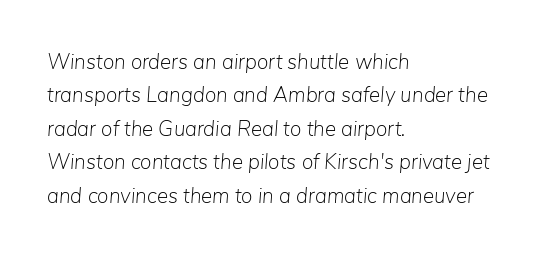
Q: Is the text bold? A: No.
Q: Is the text italic (slanted)? A: Yes, it leans right by about 5 degrees.
Q: Is the text underlined? A: No.
Q: How is the paragraph aligned? A: Left-aligned.
Q: Is the spacing between letters normal or unusually wide? A: Normal.
Q: Is the spacing between lines tight, normal or loose? A: Normal.
